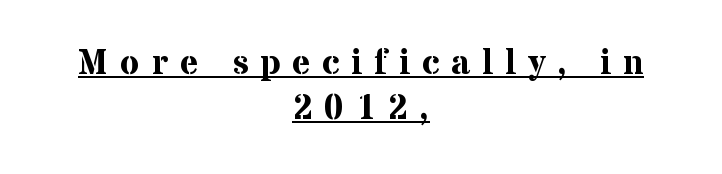
Q: Is the text bold? A: Yes.
Q: Is the text italic (slanted)? A: No, it is upright.
Q: Is the typeface a serif or a sans-serif typeface? A: Serif.
Q: Is the text underlined? A: Yes.
Q: How is the paragraph aligned? A: Centered.
Q: Is the spacing between letters normal or unusually wide? A: Unusually wide.
Q: Is the spacing between lines tight, normal or loose? A: Normal.
Q: Width (condensed, normal, or wide)? A: Normal.
Q: Stroke contrast? A: Medium.
Q: x-height? A: Medium.
Q: Monospaced? A: No.
